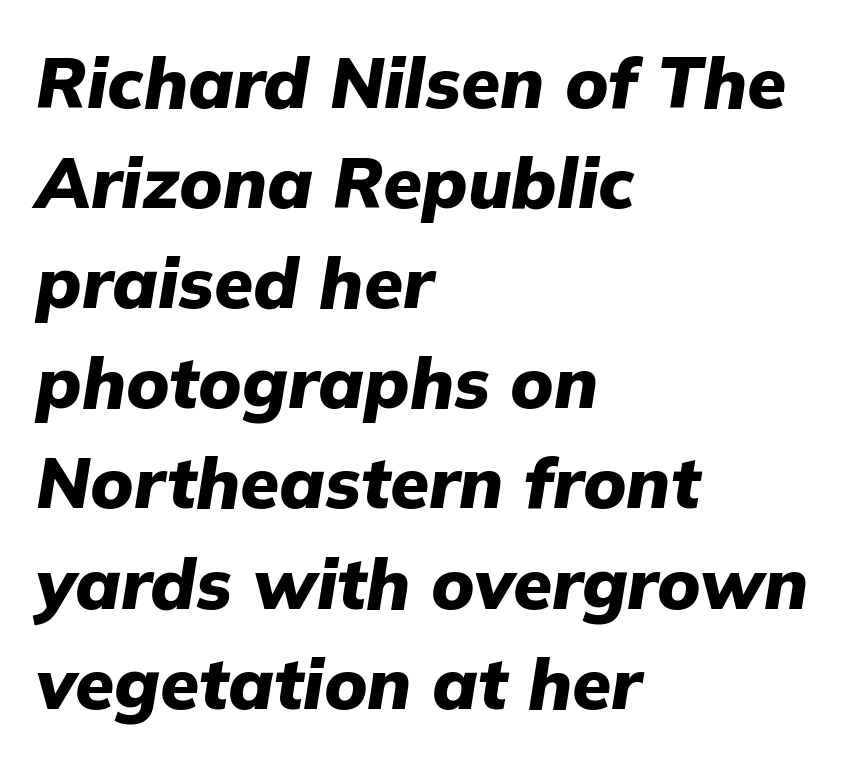
{"italic": "yes", "lean": "right", "slant_degrees": 9, "bold": "yes", "weight": "heavy", "width": "normal", "stroke_contrast": "low", "x_height": "medium", "monospaced": "no", "underline": "no", "align": "left", "line_spacing": "normal", "line_spacing_ratio": 1.41, "letter_spacing": "normal", "letter_spacing_em": 0.0, "glyph_px": 71}
